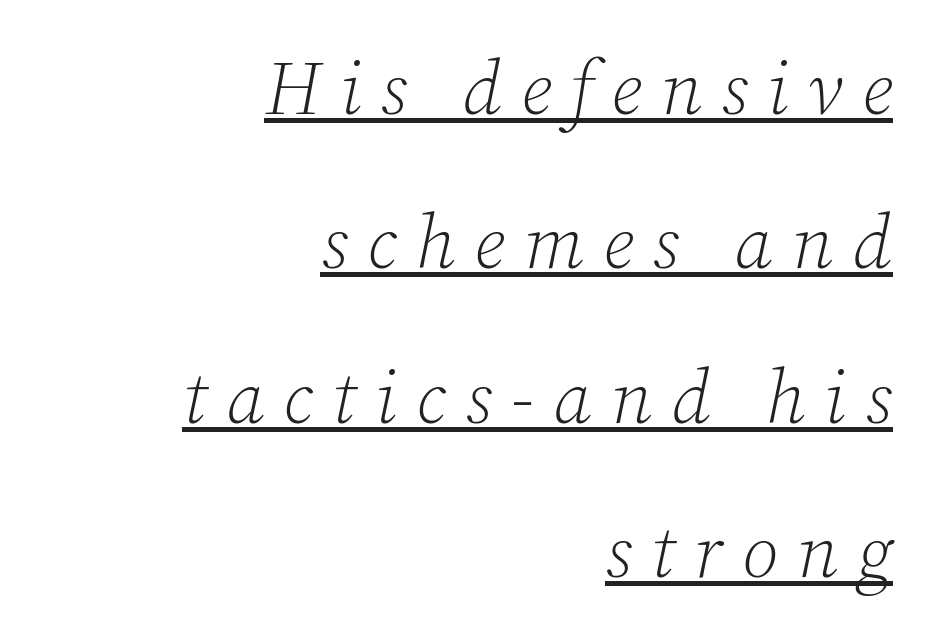
The image shows 76 px light serif type, italic (leaning right); set right-aligned, loose line spacing (2.03x), unusually wide letter spacing (+0.25 em), underlined; low stroke contrast and a medium x-height.
